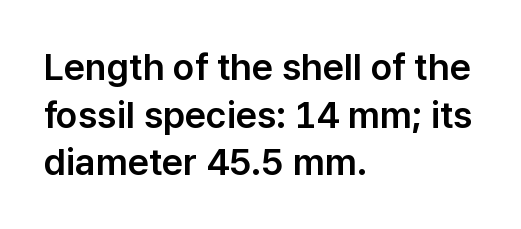
Q: Is the text italic (slanted)? A: No, it is upright.
Q: Is the typeface a serif or a sans-serif typeface? A: Sans-serif.
Q: Is the text underlined? A: No.
Q: How is the paragraph aligned? A: Left-aligned.
Q: Is the spacing between letters normal or unusually wide? A: Normal.
Q: Is the spacing between lines tight, normal or loose? A: Normal.
Q: Width (condensed, normal, or wide)? A: Normal.
Q: Stroke contrast? A: Low.
Q: x-height? A: Medium.
Q: Monospaced? A: No.
